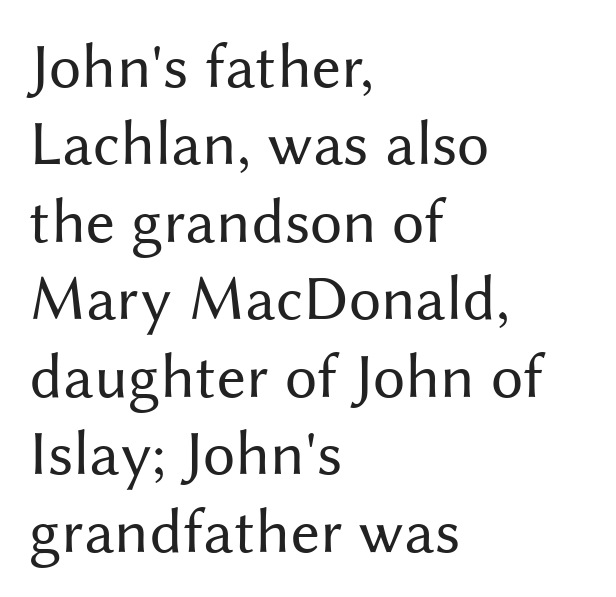
The image shows 64 px regular-weight sans-serif type, upright; set left-aligned, line spacing 1.21x, normal letter spacing, not underlined; medium stroke contrast and a medium x-height.
